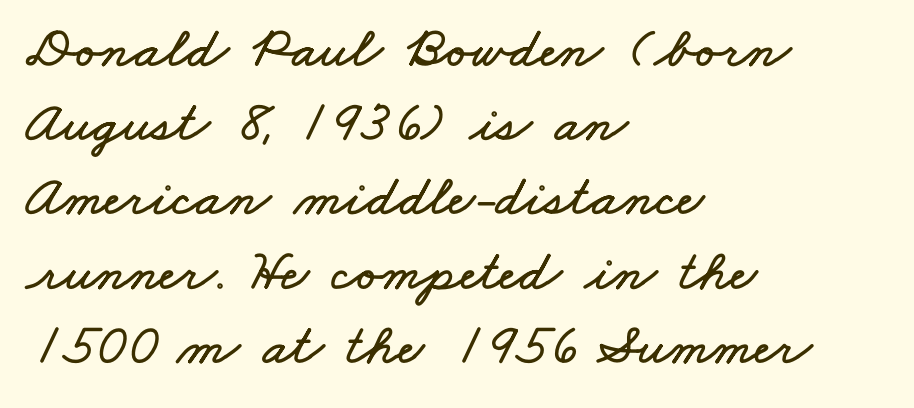
The image shows 58 px wide type; set left-aligned, normal line spacing (1.28x), normal letter spacing, not underlined; low stroke contrast and a small x-height.
